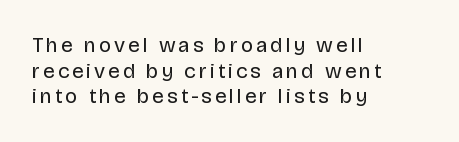
The image shows 21 px text type, upright; set left-aligned, line spacing 1.22x, not underlined.
